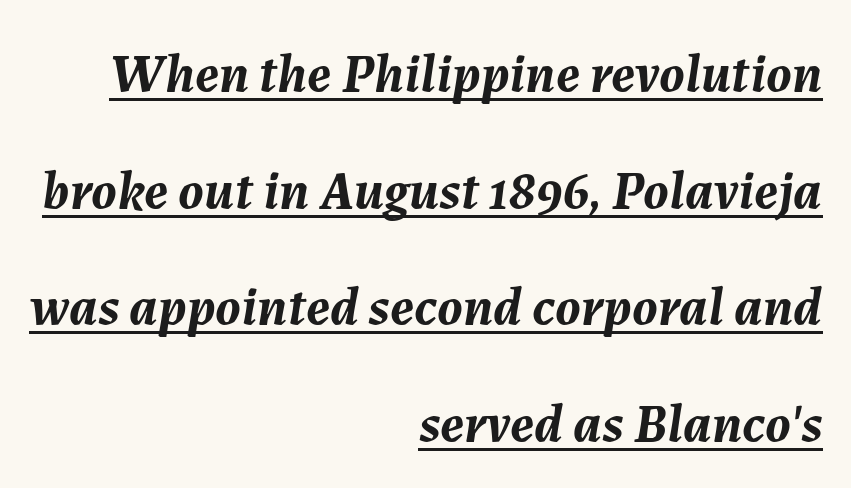
Q: Is the text bold? A: Yes.
Q: Is the text italic (slanted)? A: Yes, it leans right by about 7 degrees.
Q: Is the text underlined? A: Yes.
Q: How is the paragraph aligned? A: Right-aligned.
Q: Is the spacing between letters normal or unusually wide? A: Normal.
Q: Is the spacing between lines tight, normal or loose? A: Loose.
Q: Width (condensed, normal, or wide)? A: Normal.
Q: Stroke contrast? A: Medium.
Q: x-height? A: Medium.
Q: Monospaced? A: No.
